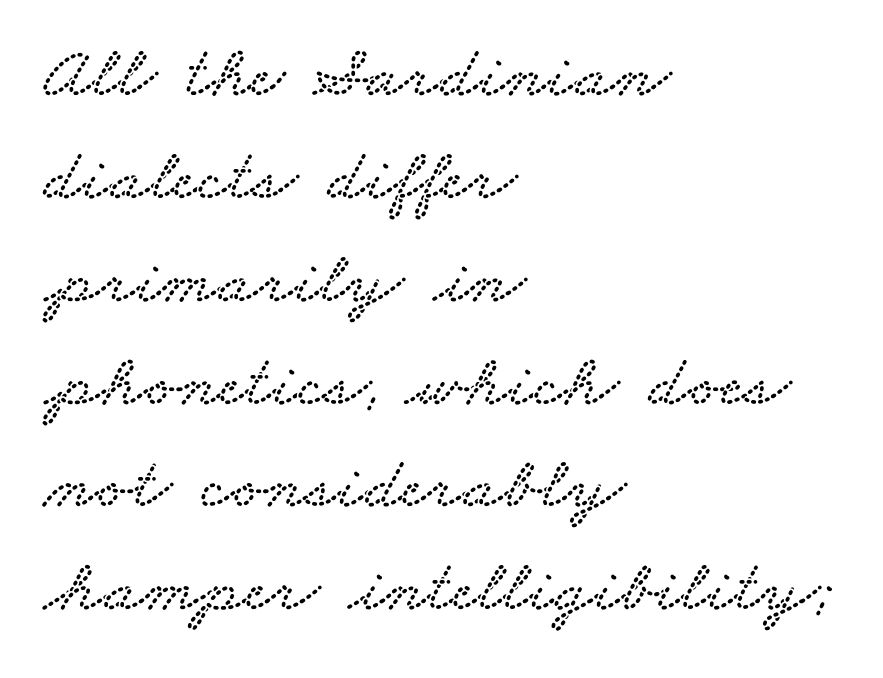
The image shows 74 px wide serif type; set left-aligned, normal line spacing (1.39x), normal letter spacing, not underlined; low stroke contrast and a small x-height.
